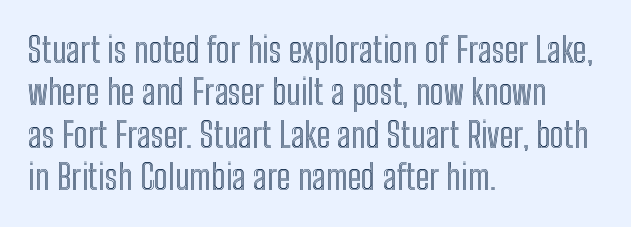
The image shows 35 px condensed type, upright; set left-aligned, line spacing 1.21x, normal letter spacing, not underlined; a medium x-height.
